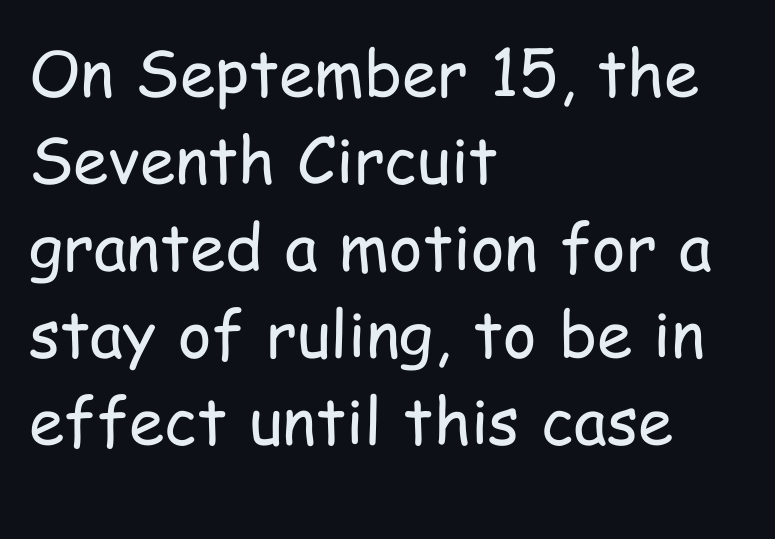
The image shows 64 px regular-weight, condensed sans-serif type, upright; set left-aligned, normal line spacing (1.36x), normal letter spacing, not underlined; low stroke contrast and a medium x-height.
